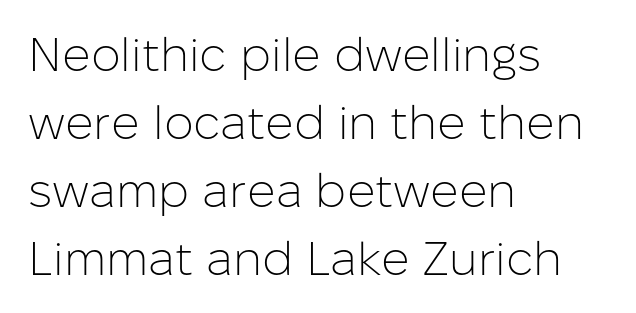
Q: Is the text bold? A: No.
Q: Is the text italic (slanted)? A: No, it is upright.
Q: Is the typeface a serif or a sans-serif typeface? A: Sans-serif.
Q: Is the text underlined? A: No.
Q: How is the paragraph aligned? A: Left-aligned.
Q: Is the spacing between letters normal or unusually wide? A: Normal.
Q: Is the spacing between lines tight, normal or loose? A: Normal.
Q: Width (condensed, normal, or wide)? A: Normal.
Q: Stroke contrast? A: Low.
Q: x-height? A: Medium.
Q: Monospaced? A: No.
